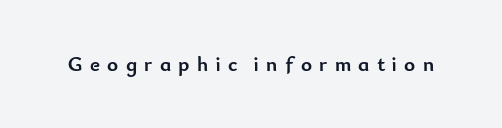
{"italic": "no", "bold": "yes", "underline": "no", "letter_spacing": "wide", "letter_spacing_em": 0.35, "glyph_px": 21}
